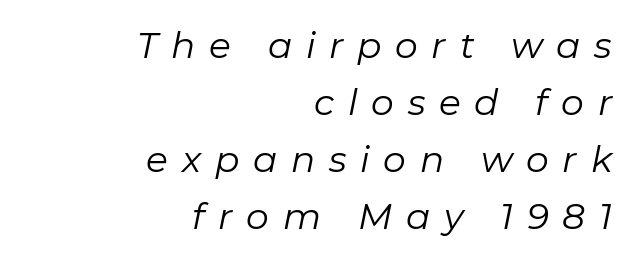
The letters advance in unequal steps, a hallmark of proportional type. The letters are slanted; this is an italic face. Successive baselines arrive at the customary interval. Weight: not bold — regular or lighter. The type is letterspaced generously, with wide tracking. This rendering uses right alignment, leaving the left contour irregular.
